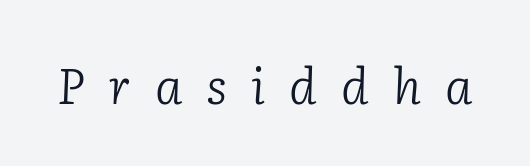
The image shows 49 px light serif type, italic (leaning right); set unusually wide letter spacing (+0.49 em), not underlined; low stroke contrast and a medium x-height.
